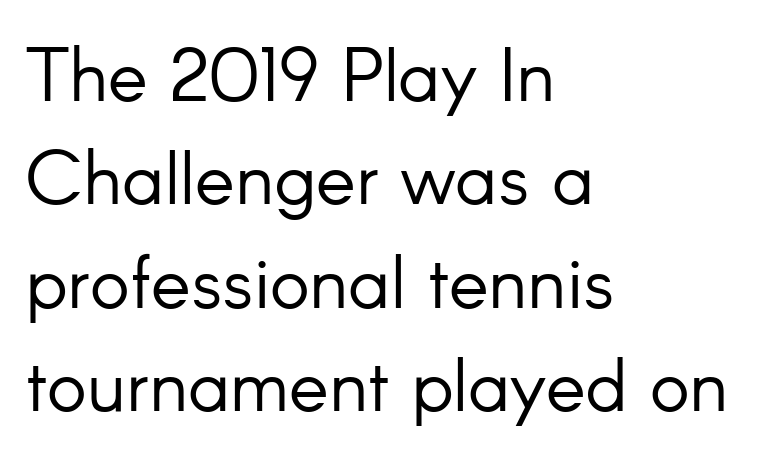
{"serif": "no", "italic": "no", "bold": "no", "weight": "light", "width": "normal", "stroke_contrast": "low", "x_height": "small", "monospaced": "no", "underline": "no", "align": "left", "line_spacing": "normal", "line_spacing_ratio": 1.38, "letter_spacing": "normal", "letter_spacing_em": 0.0, "glyph_px": 75}
